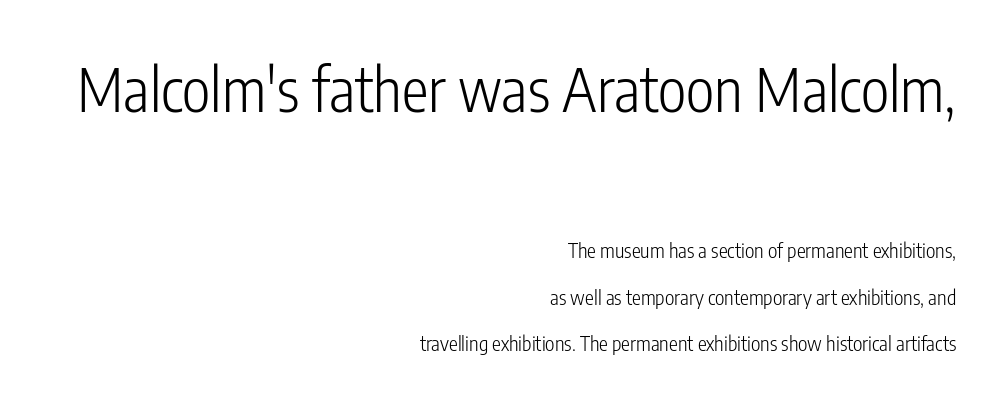
Q: Is the text bold? A: No.
Q: Is the text italic (slanted)? A: No, it is upright.
Q: Is the typeface a serif or a sans-serif typeface? A: Sans-serif.
Q: Is the text underlined? A: No.
Q: How is the paragraph aligned? A: Right-aligned.
Q: Is the spacing between letters normal or unusually wide? A: Normal.
Q: Is the spacing between lines tight, normal or loose? A: Loose.
Q: Which block of text is set in a larger size, the first (top) or the second (bottom)? A: The first (top) one.
Q: Width (condensed, normal, or wide)? A: Condensed.
Q: Stroke contrast? A: Low.
Q: x-height? A: Medium.
Q: Monospaced? A: No.
